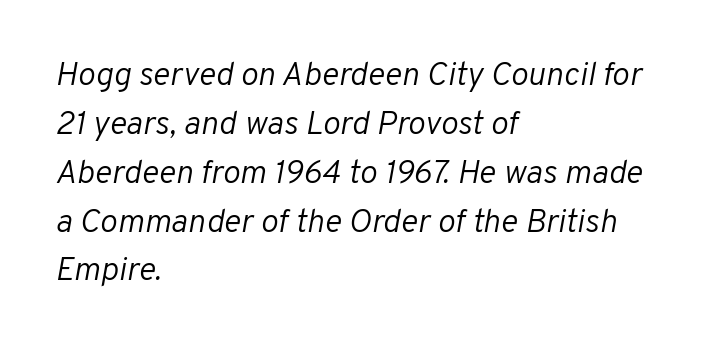
{"italic": "yes", "lean": "right", "slant_degrees": 10, "bold": "no", "weight": "light", "width": "normal", "stroke_contrast": "low", "x_height": "medium", "monospaced": "no", "underline": "no", "align": "left", "line_spacing": "normal", "line_spacing_ratio": 1.48, "letter_spacing": "normal", "letter_spacing_em": 0.0, "glyph_px": 33}
